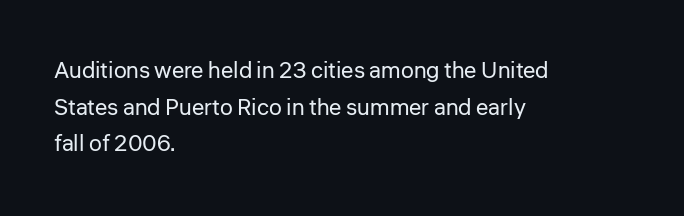
Notice how descenders clear the ascenders below comfortably — that's standard leading. Heft: none added — not bold. Posture: upright roman. The tracking reads as untouched default to a designer's eye. If you drew a ruler down the left edge, every line would touch it.
